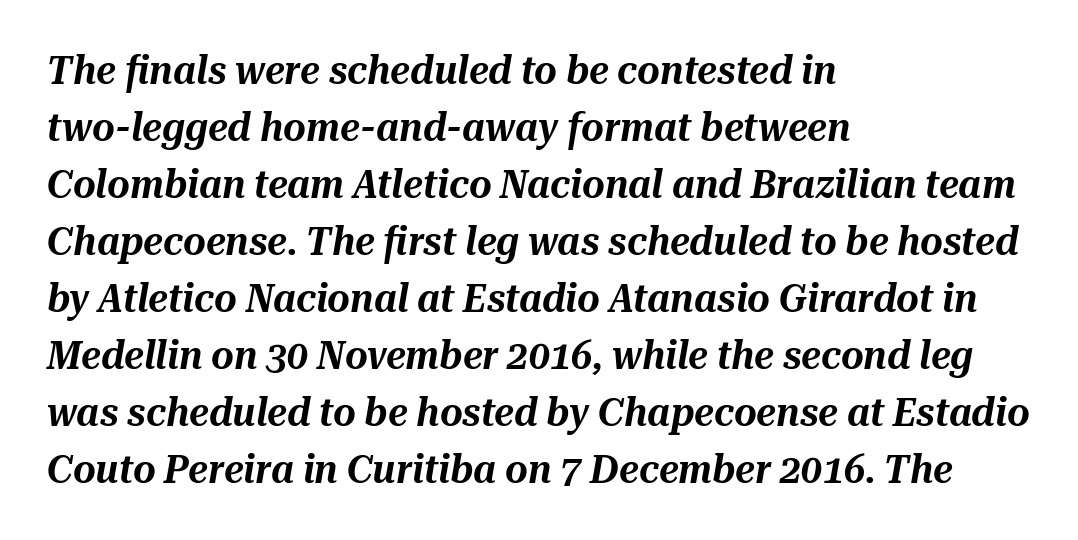
Q: Is the text italic (slanted)? A: Yes, it leans right by about 10 degrees.
Q: Is the text underlined? A: No.
Q: How is the paragraph aligned? A: Left-aligned.
Q: Is the spacing between letters normal or unusually wide? A: Normal.
Q: Is the spacing between lines tight, normal or loose? A: Normal.
Q: Width (condensed, normal, or wide)? A: Normal.
Q: Stroke contrast? A: Medium.
Q: x-height? A: Medium.
Q: Monospaced? A: No.
